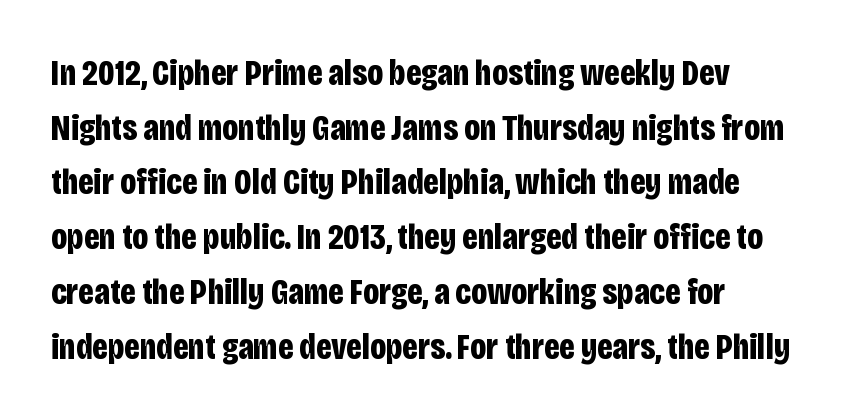
Q: Is the text bold? A: Yes.
Q: Is the text italic (slanted)? A: No, it is upright.
Q: Is the typeface a serif or a sans-serif typeface? A: Sans-serif.
Q: Is the text underlined? A: No.
Q: Is the spacing between letters normal or unusually wide? A: Normal.
Q: Is the spacing between lines tight, normal or loose? A: Normal.
Q: Width (condensed, normal, or wide)? A: Condensed.
Q: Stroke contrast? A: Low.
Q: x-height? A: Large.
Q: Monospaced? A: No.
